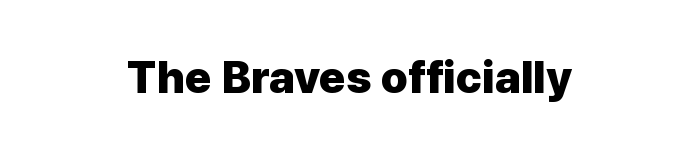
Q: Is the text bold? A: Yes.
Q: Is the text italic (slanted)? A: No, it is upright.
Q: Is the typeface a serif or a sans-serif typeface? A: Sans-serif.
Q: Is the text underlined? A: No.
Q: How is the paragraph aligned? A: Centered.
Q: Is the spacing between letters normal or unusually wide? A: Normal.
Q: Width (condensed, normal, or wide)? A: Normal.
Q: Stroke contrast? A: Low.
Q: x-height? A: Medium.
Q: Monospaced? A: No.
